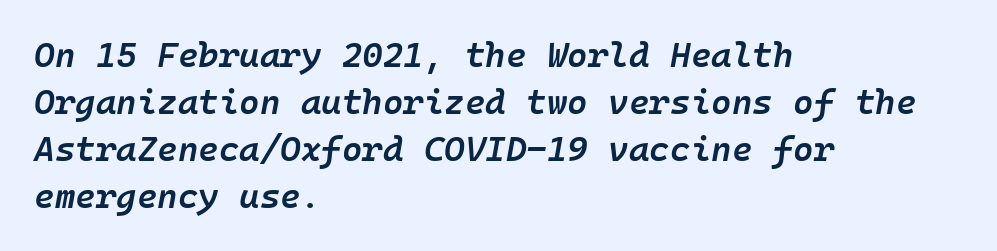
The leading is moderate, giving the passage an even texture. Letter spacing: default. Slant detected: the letters are inclined. Layout note: lines flush left. How heavy is the stroke? Medium-heavy — a semibold, shy of bold.
